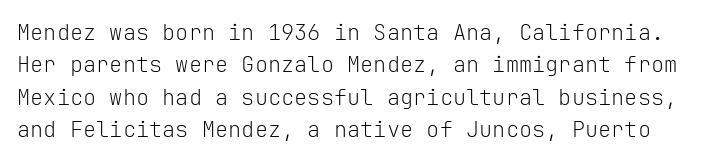
Q: Is the text bold? A: No.
Q: Is the text italic (slanted)? A: No, it is upright.
Q: Is the text underlined? A: No.
Q: Is the spacing between letters normal or unusually wide? A: Normal.
Q: Is the spacing between lines tight, normal or loose? A: Normal.
